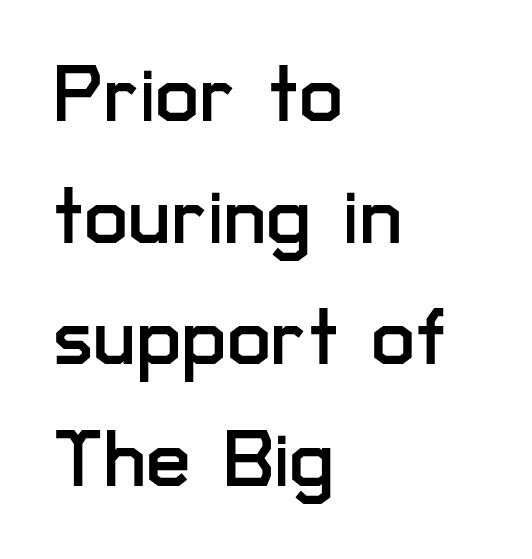
Q: Is the text italic (slanted)? A: No, it is upright.
Q: Is the typeface a serif or a sans-serif typeface? A: Sans-serif.
Q: Is the text underlined? A: No.
Q: How is the paragraph aligned? A: Left-aligned.
Q: Is the spacing between letters normal or unusually wide? A: Normal.
Q: Is the spacing between lines tight, normal or loose? A: Normal.
Q: Width (condensed, normal, or wide)? A: Normal.
Q: Stroke contrast? A: Low.
Q: x-height? A: Medium.
Q: Monospaced? A: No.
